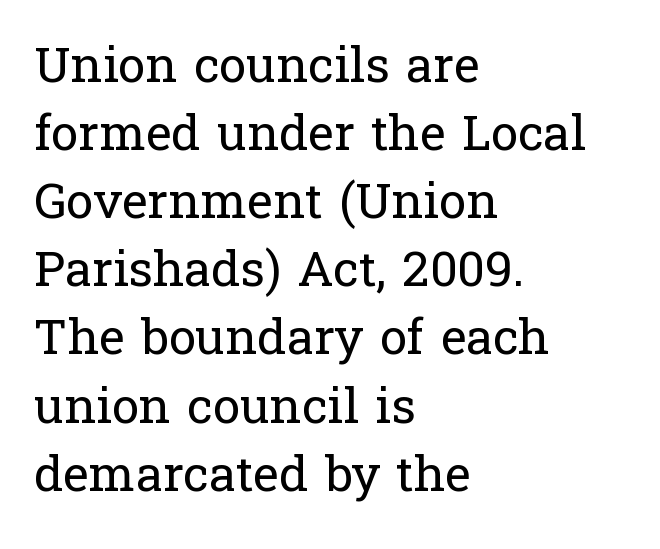
Q: Is the text bold? A: No.
Q: Is the text italic (slanted)? A: No, it is upright.
Q: Is the typeface a serif or a sans-serif typeface? A: Serif.
Q: Is the text underlined? A: No.
Q: How is the paragraph aligned? A: Left-aligned.
Q: Is the spacing between letters normal or unusually wide? A: Normal.
Q: Is the spacing between lines tight, normal or loose? A: Normal.
Q: Width (condensed, normal, or wide)? A: Normal.
Q: Stroke contrast? A: Low.
Q: x-height? A: Medium.
Q: Monospaced? A: No.
